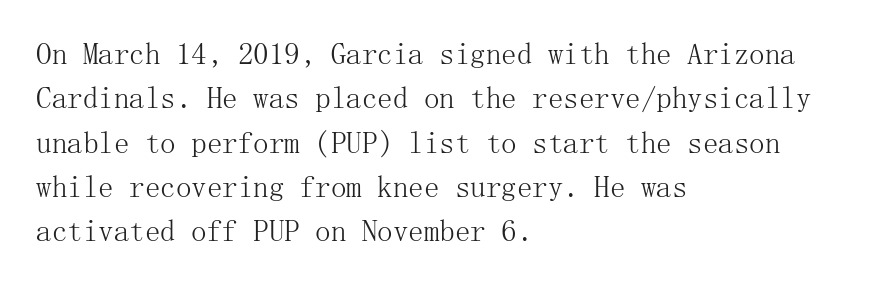
The image shows 31 px light serif type, upright; set left-aligned, normal line spacing (1.43x), normal letter spacing, not underlined; medium stroke contrast and a medium x-height.
